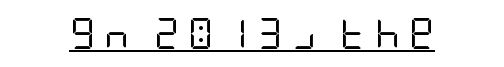
{"serif": "no", "italic": "no", "bold": "no", "weight": "regular", "width": "condensed", "stroke_contrast": "low", "x_height": "large", "underline": "yes", "letter_spacing": "wide", "letter_spacing_em": 0.29, "glyph_px": 31}
